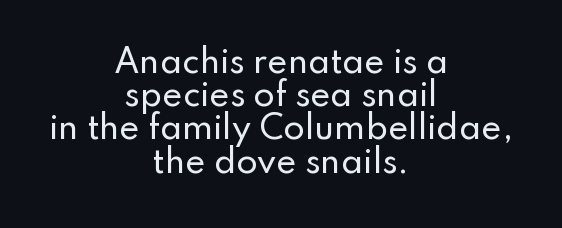
Q: Is the text italic (slanted)? A: No, it is upright.
Q: Is the typeface a serif or a sans-serif typeface? A: Sans-serif.
Q: Is the text underlined? A: No.
Q: How is the paragraph aligned? A: Centered.
Q: Is the spacing between letters normal or unusually wide? A: Normal.
Q: Is the spacing between lines tight, normal or loose? A: Tight.
Q: Width (condensed, normal, or wide)? A: Normal.
Q: Stroke contrast? A: Low.
Q: x-height? A: Small.
Q: Monospaced? A: No.
